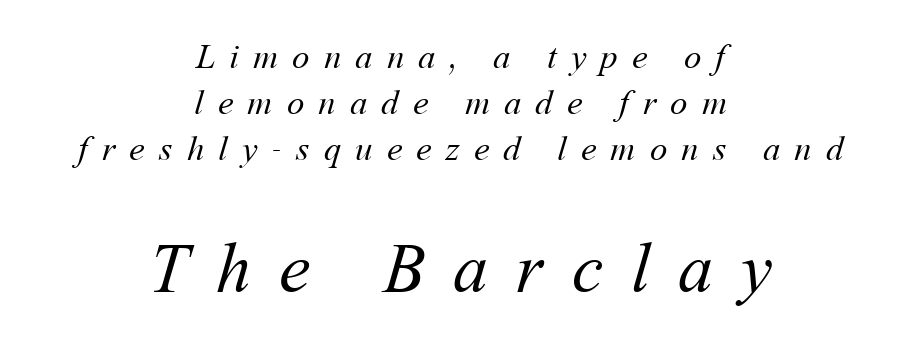
Q: Is the text bold? A: No.
Q: Is the text underlined? A: No.
Q: How is the paragraph aligned? A: Centered.
Q: Is the spacing between letters normal or unusually wide? A: Unusually wide.
Q: Is the spacing between lines tight, normal or loose? A: Normal.
Q: Which block of text is set in a larger size, the first (top) or the second (bottom)? A: The second (bottom) one.
Q: Width (condensed, normal, or wide)? A: Normal.
Q: Stroke contrast? A: Medium.
Q: x-height? A: Medium.
Q: Monospaced? A: No.
